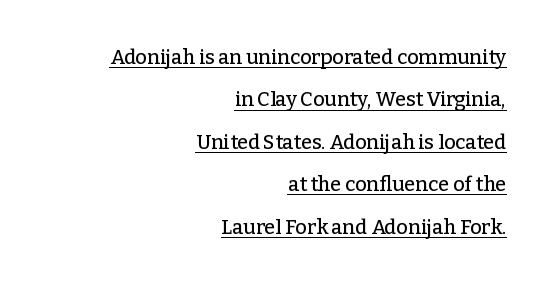
The image shows 20 px text type, upright; set right-aligned, loose line spacing (2.12x), normal letter spacing, underlined.
